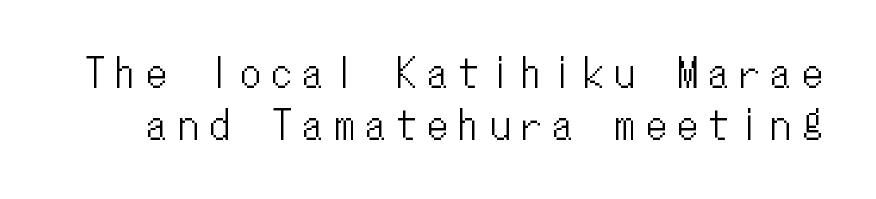
Characters remain perfectly vertical along every line. The passage shown has open, widely tracked lettering throughout. Each new line begins a customary step beneath the previous one. Any mark beneath the type? The region is blank. Every character here occupies the same horizontal width, giving the sample a typewriter-like rhythm.
